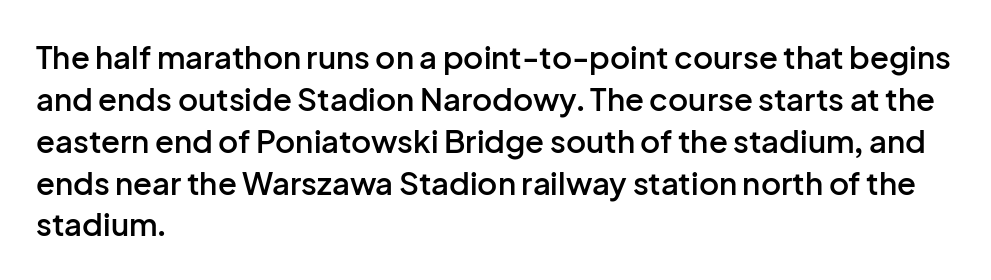
Ordinary non-slanted type is in use. Notice the strokes are somewhat thickened but not fully heavy: this is a semibold. A bare baseline throughout the passage. Is there much room between lines? A standard amount, neither cramped nor airy. Letterform terminals end flat and unadorned throughout the passage. These lines are set flush left with a ragged right edge.
